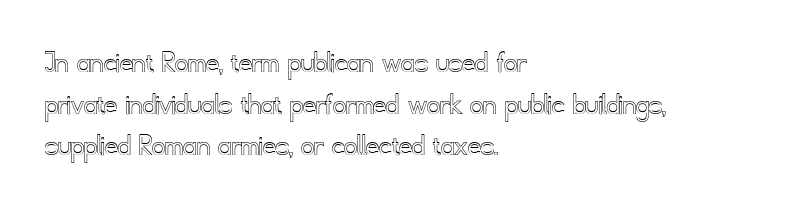
Nobody touched the tracking dial on this one. This rendering features lettering with no underline. Here the designer chose a conventional face with non-uniform glyph widths. The vertical gap from one line to the next is medium. When letters stand straight like this, we call the style roman or upright. These lines are set flush left with a ragged right edge.
